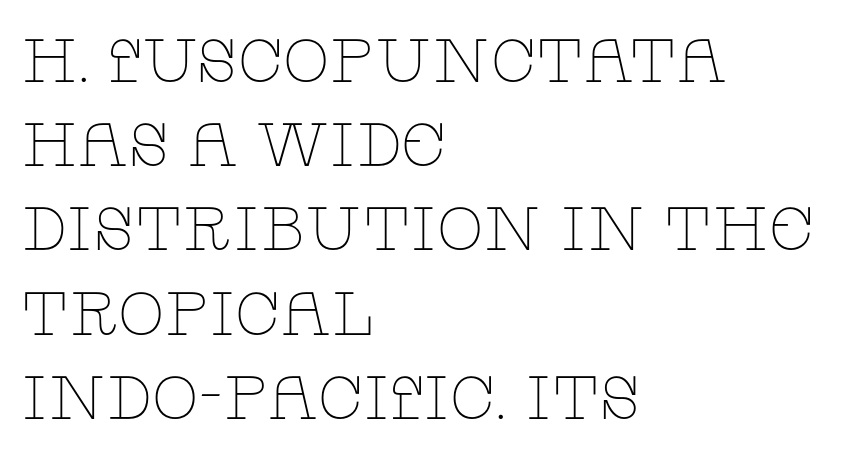
{"serif": "yes", "italic": "no", "bold": "no", "weight": "thin", "width": "wide", "stroke_contrast": "low", "x_height": "large", "monospaced": "no", "underline": "no", "align": "left", "line_spacing": "normal", "line_spacing_ratio": 1.38, "letter_spacing": "normal", "letter_spacing_em": 0.0, "glyph_px": 61}
